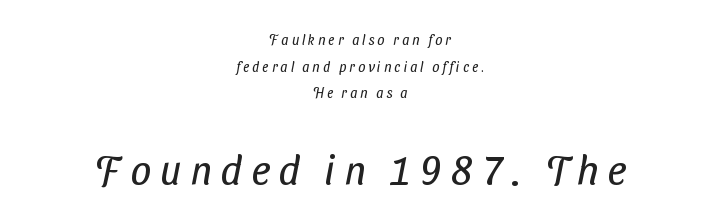
Unmarked baselines from the first word to the last. Leading: increased. Here the designer chose a conventional face with non-uniform glyph widths. Caption: upper text group reduced, lower text group enlarged. The font is comparable to plain body text, perhaps lighter.
